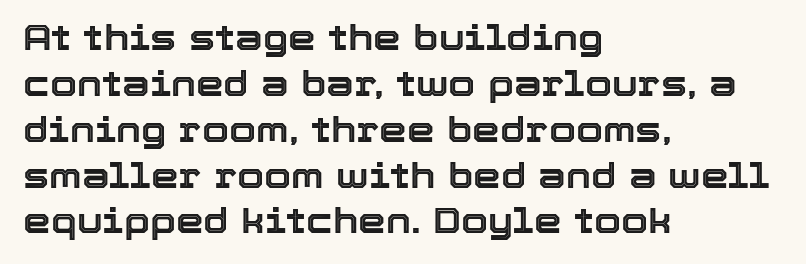
Q: Is the text italic (slanted)? A: No, it is upright.
Q: Is the text underlined? A: No.
Q: How is the paragraph aligned? A: Left-aligned.
Q: Is the spacing between letters normal or unusually wide? A: Normal.
Q: Is the spacing between lines tight, normal or loose? A: Normal.
Q: Width (condensed, normal, or wide)? A: Normal.
Q: x-height? A: Medium.
Q: Monospaced? A: No.
